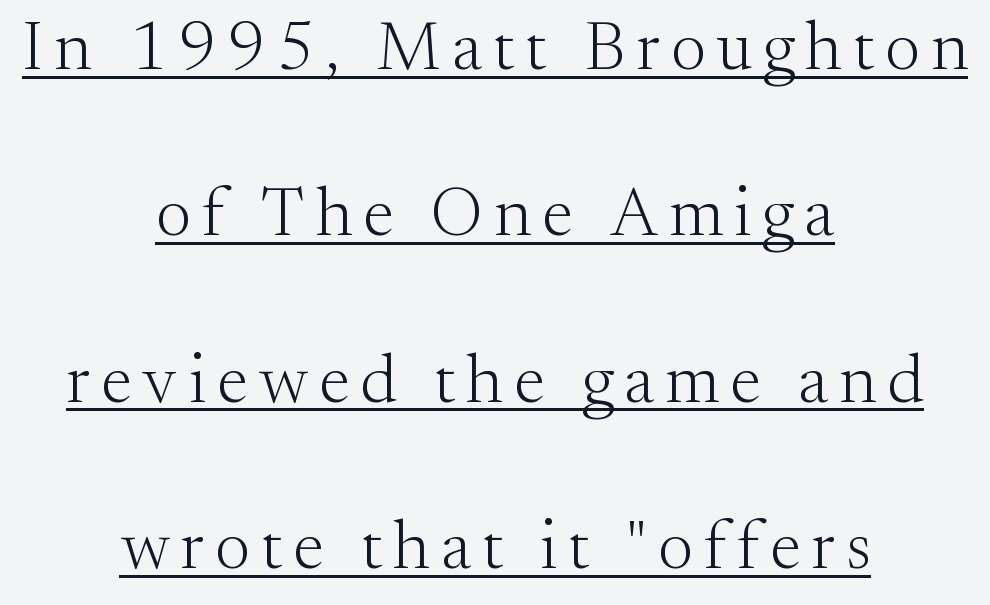
Q: Is the text bold? A: No.
Q: Is the text italic (slanted)? A: No, it is upright.
Q: Is the typeface a serif or a sans-serif typeface? A: Serif.
Q: Is the text underlined? A: Yes.
Q: How is the paragraph aligned? A: Centered.
Q: Is the spacing between lines tight, normal or loose? A: Loose.
Q: Width (condensed, normal, or wide)? A: Normal.
Q: Stroke contrast? A: Medium.
Q: x-height? A: Small.
Q: Monospaced? A: No.
